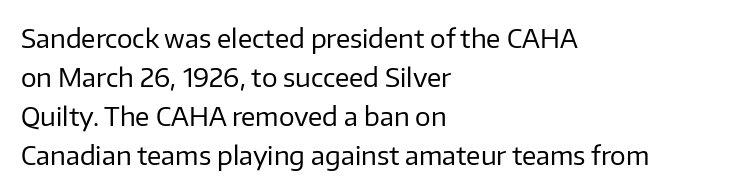
Each new line begins a customary step beneath the previous one. Students, note that the glyphs here touch the page at normal intervals. Letters rest on an invisible, unmarked baseline. Posture: upright roman.
